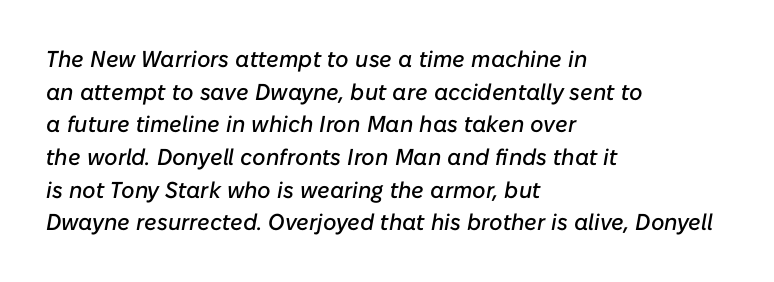
{"italic": "yes", "lean": "right", "slant_degrees": 10, "underline": "no", "align": "left", "line_spacing": "normal", "line_spacing_ratio": 1.42, "letter_spacing": "normal", "letter_spacing_em": 0.0, "glyph_px": 23}
